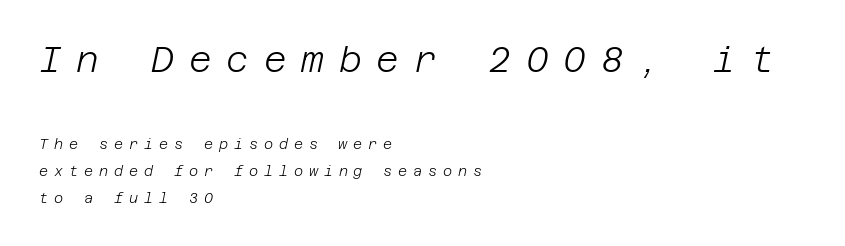
The image shows 35 px light type, italic (leaning right); set left-aligned, loose line spacing (1.93x), unusually wide letter spacing (+0.42 em), not underlined; the first (top) block is 2.5x larger; low stroke contrast and a large x-height.
